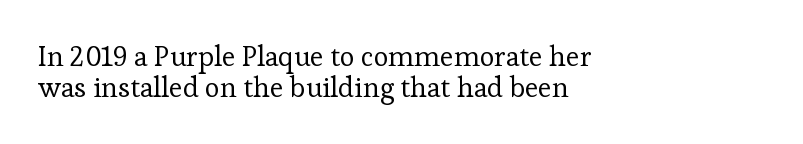
Q: Is the text bold? A: No.
Q: Is the text italic (slanted)? A: No, it is upright.
Q: Is the typeface a serif or a sans-serif typeface? A: Serif.
Q: Is the text underlined? A: No.
Q: How is the paragraph aligned? A: Left-aligned.
Q: Is the spacing between letters normal or unusually wide? A: Normal.
Q: Is the spacing between lines tight, normal or loose? A: Tight.
Q: Width (condensed, normal, or wide)? A: Normal.
Q: Stroke contrast? A: Low.
Q: x-height? A: Medium.
Q: Monospaced? A: No.
